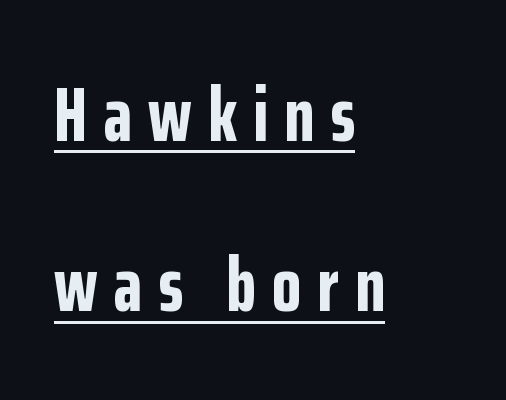
The rag falls on the right side of this text block. Observe the wide spacing: letters keep a clear distance from each other. Typographic density is high because the face is bold. Nothing sits at the stroke ends, so this counts as sans-serif.
